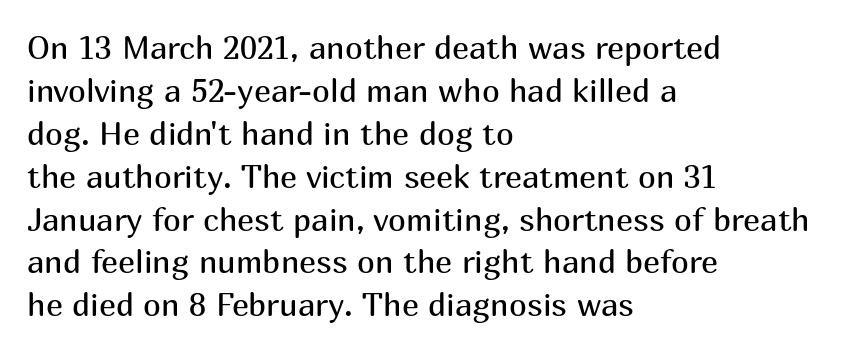
The axis of the letterforms is exactly vertical. The characters display no serif detailing; their extremities are plain. Stems here are at most as thick as an everyday book face. Each row of text sits above clean, open space. Spacing between characters is what you'd get straight out of the box.
